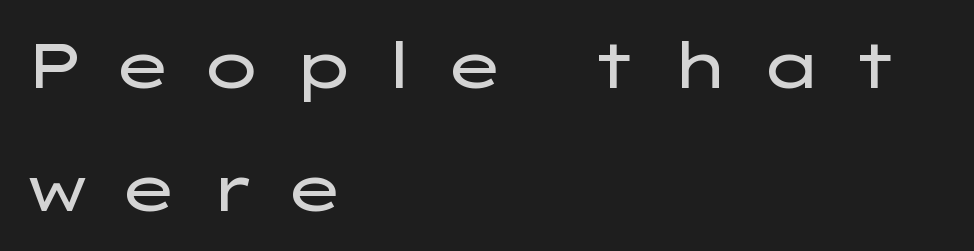
The letters advance in unequal steps, a hallmark of proportional type. In terms of letterform style, serifs are entirely absent. Is this a heavy cut? Hardly; it is regular or lighter. Each row of text sits above clean, open space. Vertical spacing — loose. The setting favours the left margin, as ordinary paragraphs usually do.
